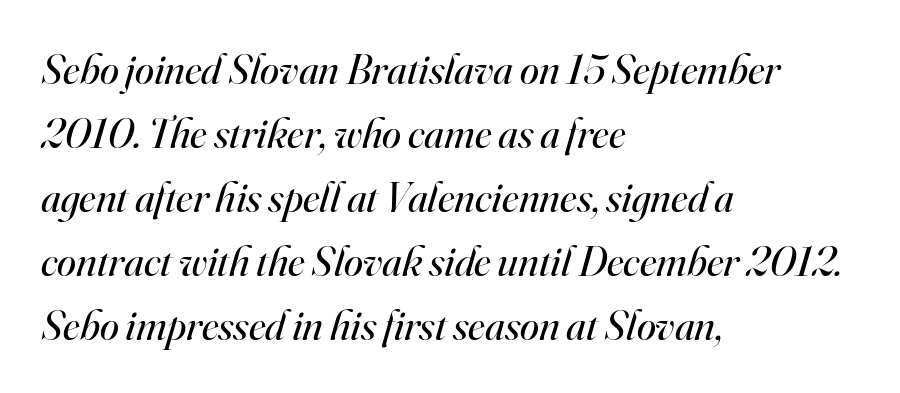
Q: Is the text bold? A: No.
Q: Is the text italic (slanted)? A: Yes, it leans right by about 16 degrees.
Q: Is the typeface a serif or a sans-serif typeface? A: Serif.
Q: Is the text underlined? A: No.
Q: How is the paragraph aligned? A: Left-aligned.
Q: Is the spacing between letters normal or unusually wide? A: Normal.
Q: Is the spacing between lines tight, normal or loose? A: Normal.
Q: Width (condensed, normal, or wide)? A: Normal.
Q: Stroke contrast? A: High.
Q: x-height? A: Small.
Q: Monospaced? A: No.
